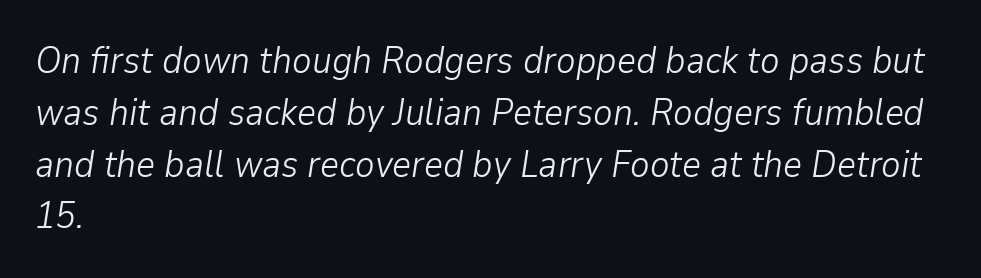
{"italic": "yes", "lean": "right", "slant_degrees": 9, "bold": "no", "weight": "light", "width": "normal", "stroke_contrast": "low", "x_height": "medium", "monospaced": "no", "underline": "no", "align": "left", "line_spacing": "normal", "line_spacing_ratio": 1.4, "letter_spacing": "normal", "letter_spacing_em": 0.0, "glyph_px": 37}
